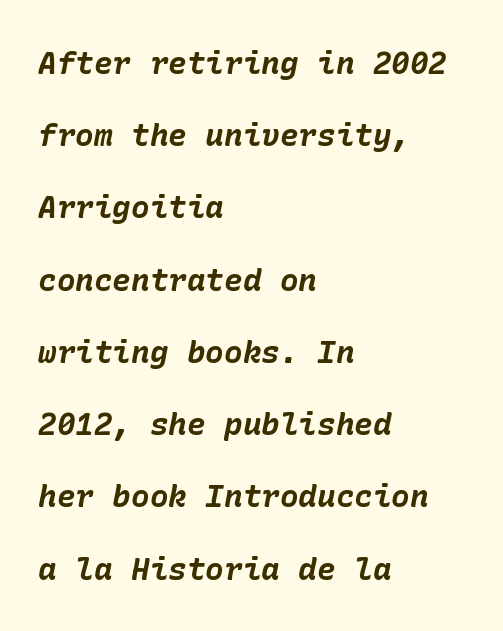
The image shows 31 px bold type, italic (leaning right); set left-aligned, loose line spacing (2.33x), normal letter spacing, not underlined; low stroke contrast and a medium x-height.
